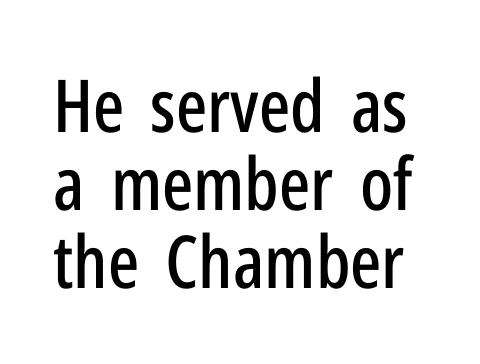
Q: Is the text italic (slanted)? A: No, it is upright.
Q: Is the typeface a serif or a sans-serif typeface? A: Sans-serif.
Q: Is the text underlined? A: No.
Q: Is the spacing between letters normal or unusually wide? A: Normal.
Q: Is the spacing between lines tight, normal or loose? A: Tight.
Q: Width (condensed, normal, or wide)? A: Condensed.
Q: Stroke contrast? A: Low.
Q: x-height? A: Medium.
Q: Monospaced? A: No.
